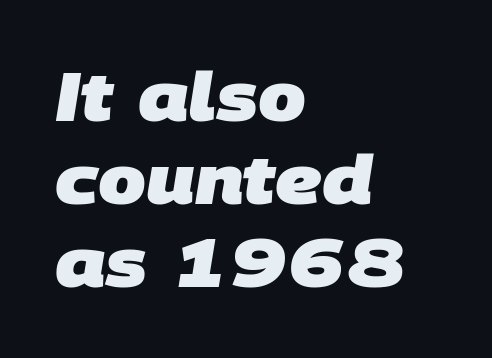
Q: Is the text bold? A: Yes.
Q: Is the typeface a serif or a sans-serif typeface? A: Sans-serif.
Q: Is the text underlined? A: No.
Q: How is the paragraph aligned? A: Left-aligned.
Q: Is the spacing between letters normal or unusually wide? A: Normal.
Q: Width (condensed, normal, or wide)? A: Normal.
Q: Stroke contrast? A: Low.
Q: x-height? A: Large.
Q: Monospaced? A: No.
